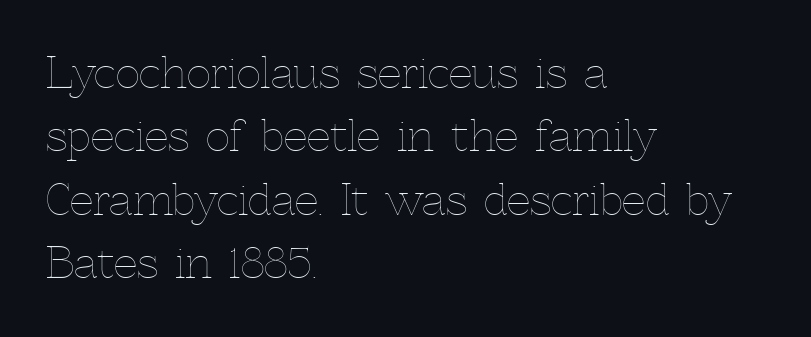
Q: Is the text bold? A: No.
Q: Is the text italic (slanted)? A: No, it is upright.
Q: Is the text underlined? A: No.
Q: How is the paragraph aligned? A: Left-aligned.
Q: Is the spacing between letters normal or unusually wide? A: Normal.
Q: Is the spacing between lines tight, normal or loose? A: Normal.
Q: Width (condensed, normal, or wide)? A: Normal.
Q: x-height? A: Medium.
Q: Monospaced? A: No.
